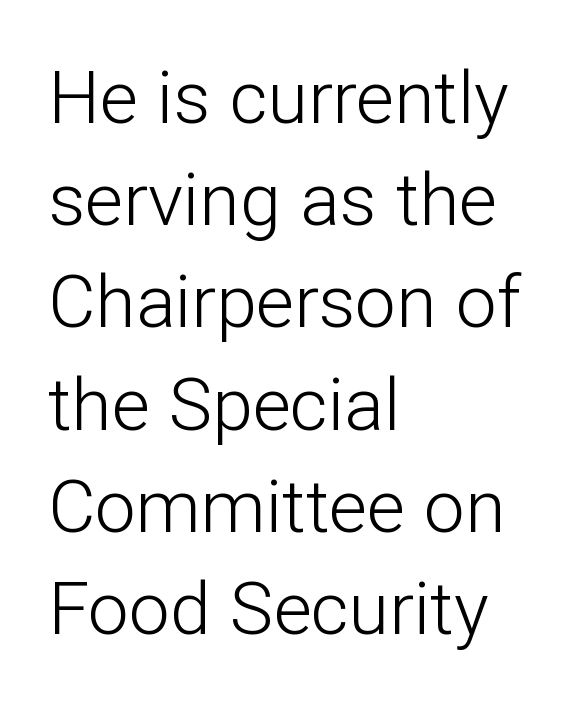
{"serif": "no", "italic": "no", "bold": "no", "weight": "light", "width": "normal", "stroke_contrast": "low", "x_height": "medium", "monospaced": "no", "underline": "no", "align": "left", "line_spacing": "normal", "line_spacing_ratio": 1.4, "letter_spacing": "normal", "letter_spacing_em": 0.0, "glyph_px": 73}
